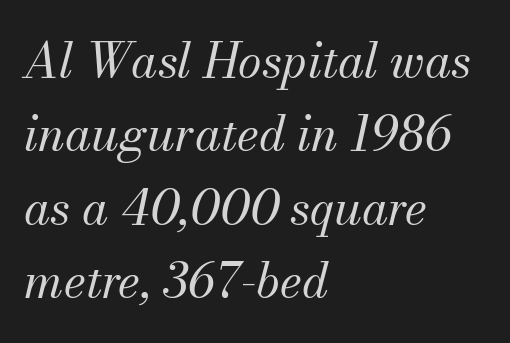
{"serif": "yes", "italic": "yes", "lean": "right", "slant_degrees": 13, "bold": "no", "weight": "regular", "width": "normal", "stroke_contrast": "medium", "x_height": "small", "monospaced": "no", "underline": "no", "align": "left", "line_spacing": "normal", "line_spacing_ratio": 1.53, "letter_spacing": "normal", "letter_spacing_em": 0.0, "glyph_px": 48}
